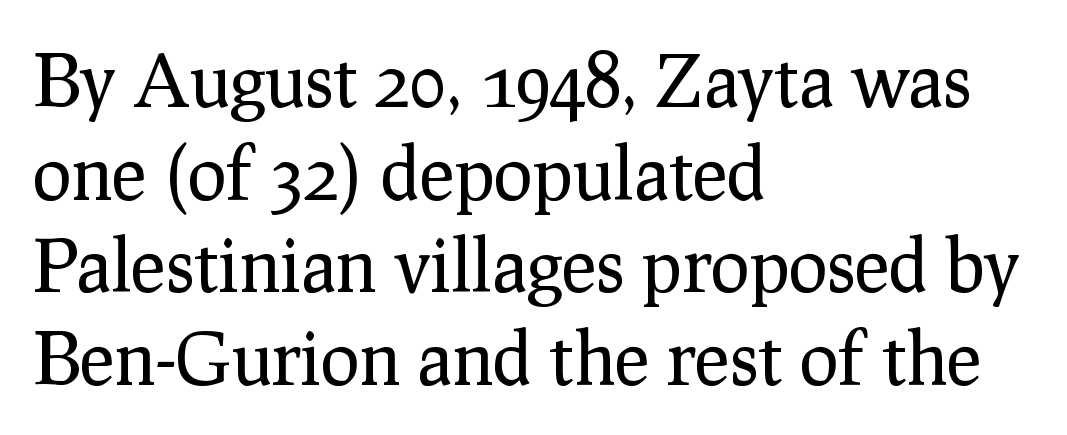
{"serif": "yes", "italic": "no", "bold": "no", "weight": "regular", "width": "normal", "stroke_contrast": "low", "x_height": "medium", "monospaced": "no", "underline": "no", "align": "left", "line_spacing": "normal", "line_spacing_ratio": 1.27, "letter_spacing": "normal", "letter_spacing_em": 0.0, "glyph_px": 73}
